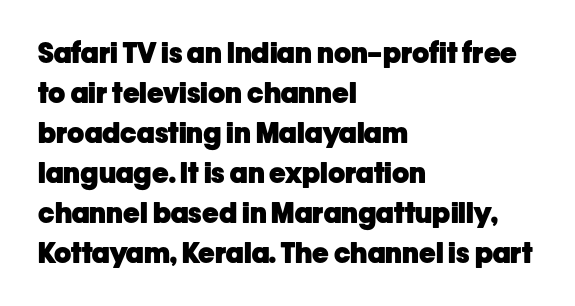
Vertical spacing — default. Regarding serifs, this sample does without them. The letterforms sit shoulder to shoulder at normal distance. Every letter is thick-stroked: bold, no question. In CSS terms this would be text-align: left. The space beneath each line is pristine and unruled.
